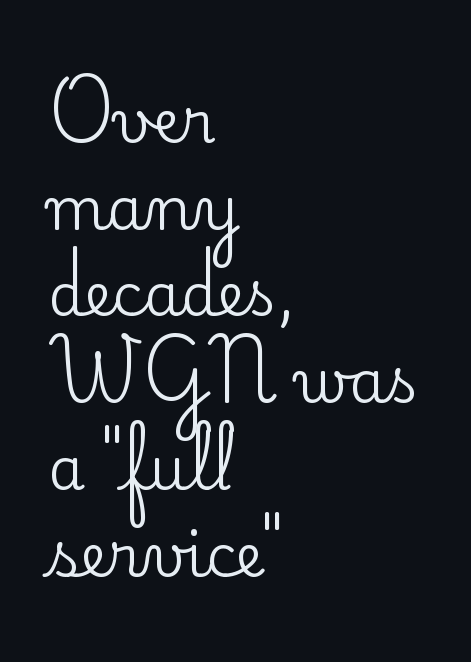
You could not count columns in this text — the font is proportionally spaced. A typesetter would mark this as roman, not italic. Default kerning and tracking; the words read as compact shapes. Typeset ragged right — the left edge is the straight one. Vertical spacing — default.
